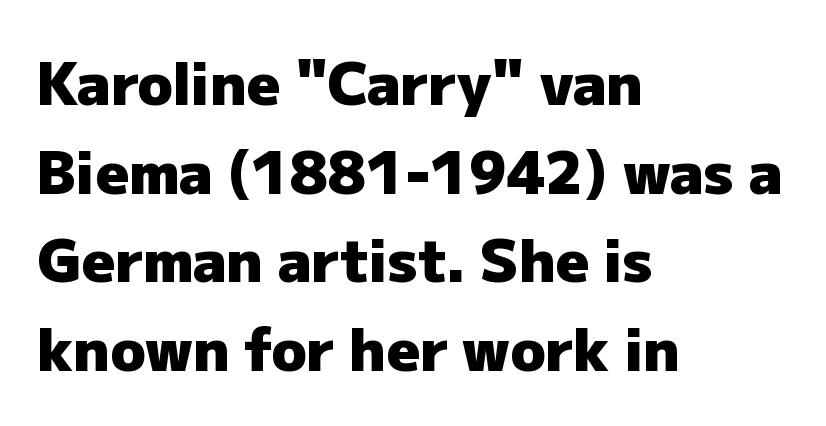
The image shows 58 px heavy sans-serif type, upright; set left-aligned, normal line spacing (1.53x), normal letter spacing, not underlined; low stroke contrast and a medium x-height.
